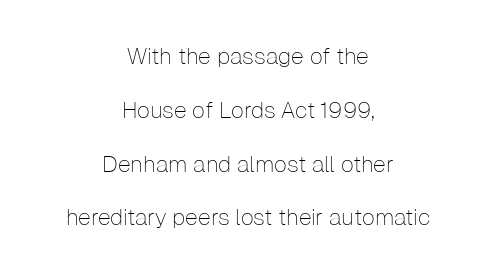
Q: Is the text bold? A: No.
Q: Is the text italic (slanted)? A: No, it is upright.
Q: Is the text underlined? A: No.
Q: How is the paragraph aligned? A: Centered.
Q: Is the spacing between letters normal or unusually wide? A: Normal.
Q: Is the spacing between lines tight, normal or loose? A: Loose.
